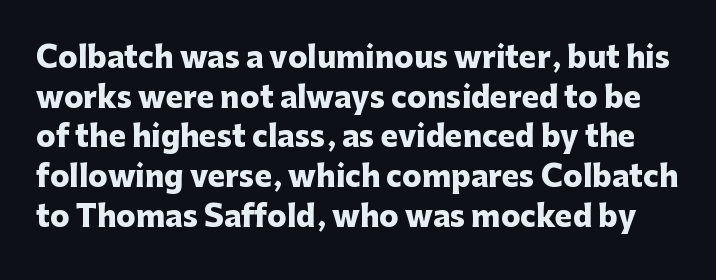
Here the designer chose a conventional face with non-uniform glyph widths. Each new line begins a customary step beneath the previous one. The font's upright variant was chosen for this text. Nobody drew a line under any word here. These lines carry a lot of weight — the face is fully bold.
